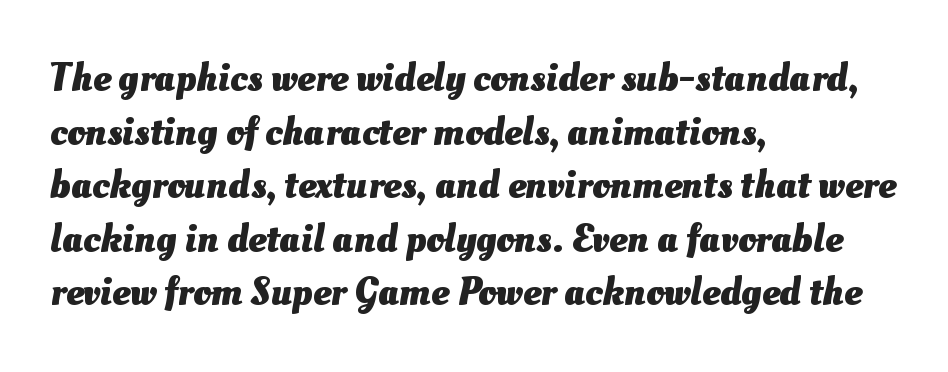
The image shows 40 px heavy type; set left-aligned, normal line spacing (1.34x), normal letter spacing, not underlined; medium stroke contrast and a small x-height.
